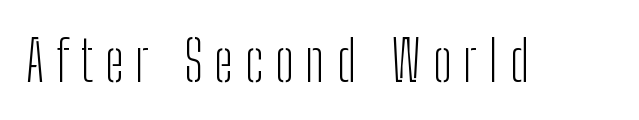
Designer's note — italics off, roman on. Unlike a traditional serif, this face leaves its strokes unadorned. The words here are not underlined. The type is letterspaced generously, with wide tracking.
